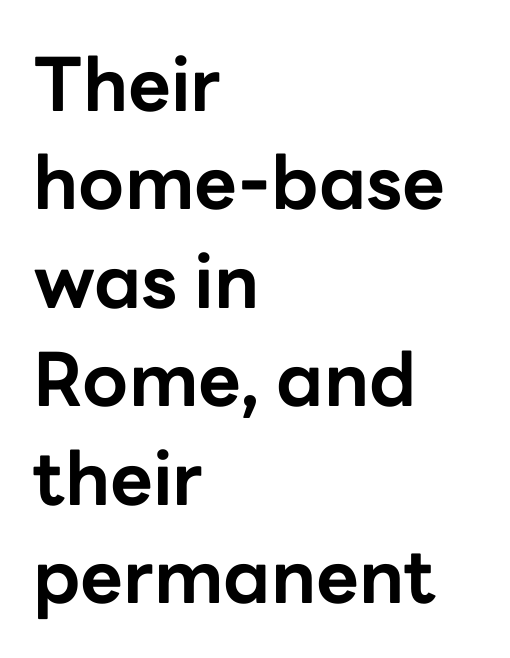
Typographically, this falls in the sans-serif category. You could not count columns in this text — the font is proportionally spaced. Teacher's note: observe the even left margin — that is flush-left alignment. Nobody touched the tracking dial on this one.
